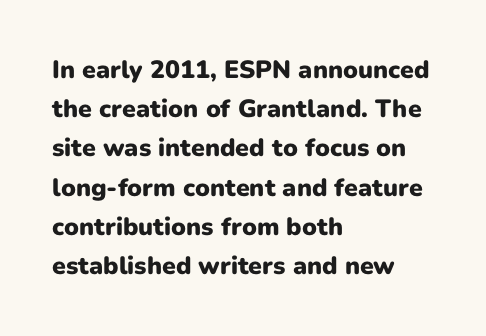
The image shows 25 px bold type, upright; set left-aligned, normal line spacing (1.57x), normal letter spacing, not underlined.
